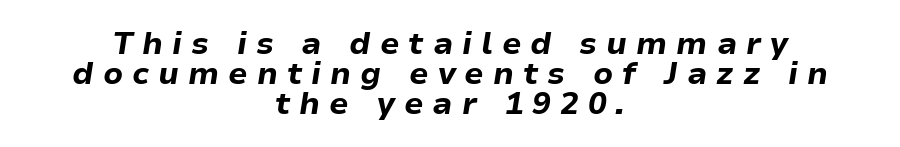
The image shows 31 px bold type, italic (leaning right); set centered, tight line spacing (0.96x), unusually wide letter spacing (+0.29 em), not underlined; low stroke contrast and a medium x-height.
